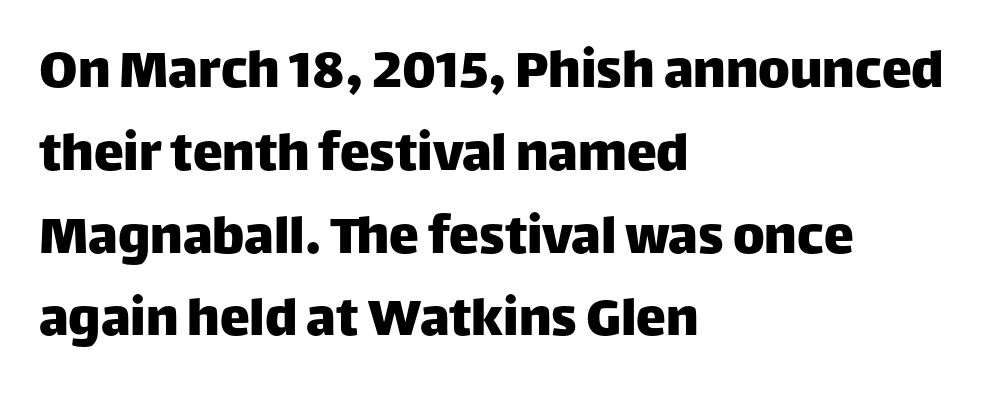
Q: Is the text italic (slanted)? A: No, it is upright.
Q: Is the typeface a serif or a sans-serif typeface? A: Sans-serif.
Q: Is the text underlined? A: No.
Q: How is the paragraph aligned? A: Left-aligned.
Q: Is the spacing between letters normal or unusually wide? A: Normal.
Q: Is the spacing between lines tight, normal or loose? A: Normal.
Q: Width (condensed, normal, or wide)? A: Normal.
Q: Stroke contrast? A: Low.
Q: x-height? A: Large.
Q: Monospaced? A: No.
